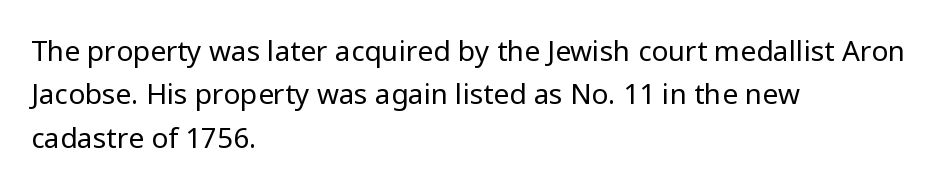
The image shows 28 px regular-weight sans-serif type, upright; set left-aligned, normal line spacing (1.55x), normal letter spacing, not underlined; low stroke contrast and a medium x-height.
